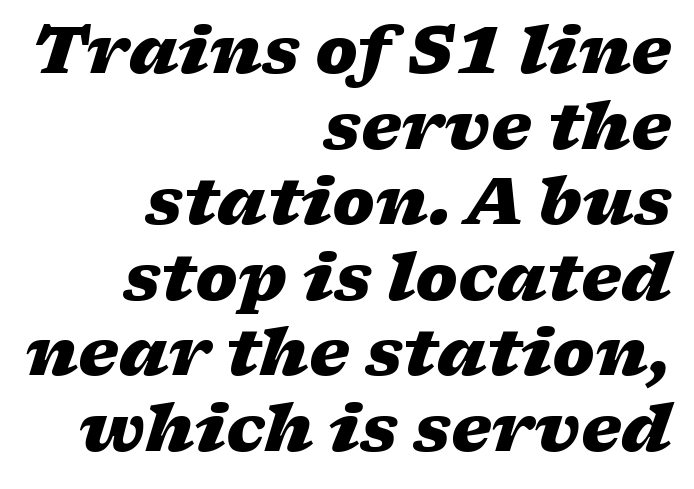
Q: Is the text bold? A: Yes.
Q: Is the text italic (slanted)? A: Yes, it leans right by about 17 degrees.
Q: Is the text underlined? A: No.
Q: How is the paragraph aligned? A: Right-aligned.
Q: Is the spacing between letters normal or unusually wide? A: Normal.
Q: Width (condensed, normal, or wide)? A: Wide.
Q: Stroke contrast? A: Low.
Q: x-height? A: Medium.
Q: Monospaced? A: No.
